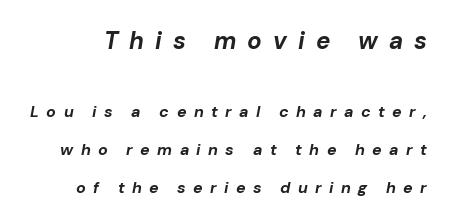
The image shows 24 px bold type, italic (leaning right); set loose line spacing (2.38x), unusually wide letter spacing (+0.46 em), not underlined; the first (top) block is 1.5x larger.
